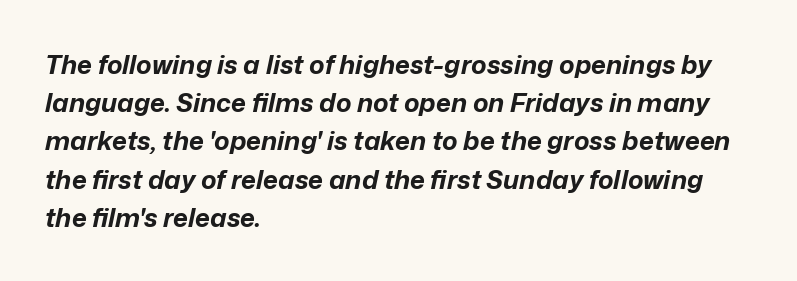
{"italic": "yes", "lean": "right", "slant_degrees": 12, "bold": "yes", "underline": "no", "align": "left", "line_spacing": "normal", "line_spacing_ratio": 1.47, "letter_spacing": "normal", "letter_spacing_em": 0.0, "glyph_px": 26}
